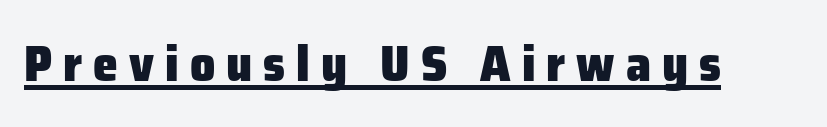
{"serif": "no", "italic": "no", "bold": "yes", "weight": "heavy", "width": "normal", "stroke_contrast": "low", "x_height": "medium", "monospaced": "no", "underline": "yes", "letter_spacing": "wide", "letter_spacing_em": 0.22, "glyph_px": 50}
